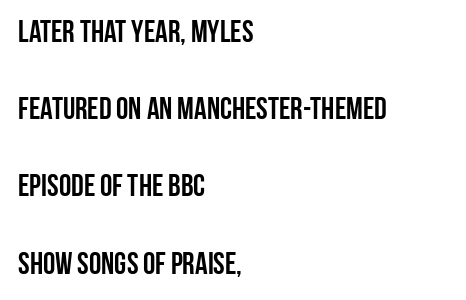
The image shows 31 px condensed sans-serif type, upright; set left-aligned, loose line spacing (2.49x), normal letter spacing, not underlined; low stroke contrast and a large x-height.
